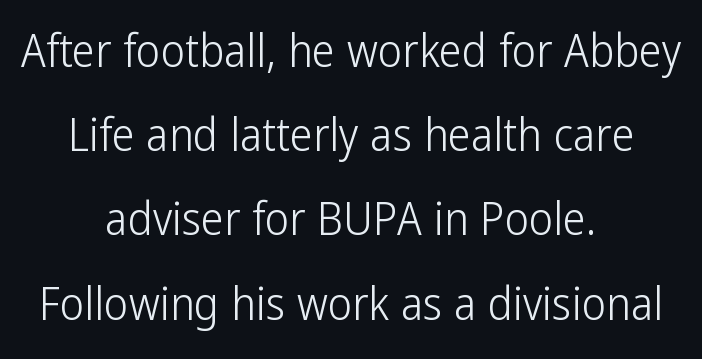
The image shows 46 px light, condensed sans-serif type, upright; set centered, line spacing 1.83x, normal letter spacing, not underlined; low stroke contrast and a medium x-height.
